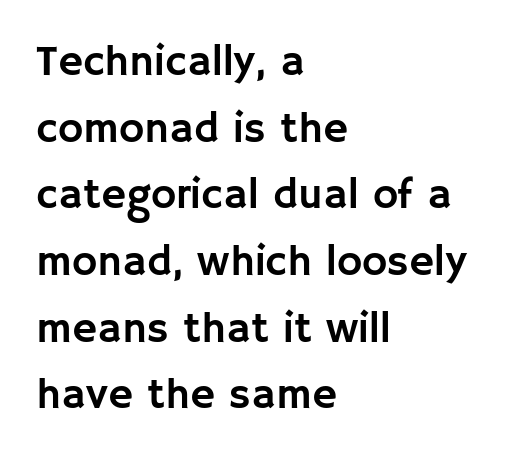
Q: Is the text italic (slanted)? A: No, it is upright.
Q: Is the typeface a serif or a sans-serif typeface? A: Sans-serif.
Q: Is the text underlined? A: No.
Q: How is the paragraph aligned? A: Left-aligned.
Q: Is the spacing between letters normal or unusually wide? A: Normal.
Q: Is the spacing between lines tight, normal or loose? A: Normal.
Q: Width (condensed, normal, or wide)? A: Normal.
Q: Stroke contrast? A: Low.
Q: x-height? A: Large.
Q: Monospaced? A: No.
